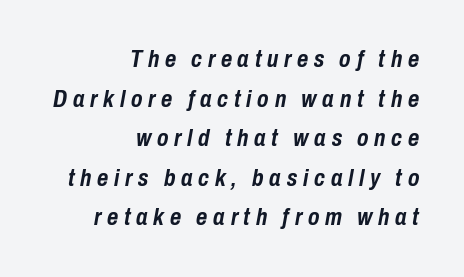
Substantial extra tracking has been applied to these lines. The specimen omits any rule beneath the text block's lines. It's the slanting kind of type. The rag falls on the left side of this text block. Summary of weight: heavy, a full bold.
